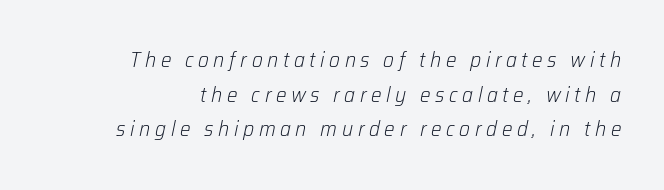
Q: Is the text bold? A: No.
Q: Is the text italic (slanted)? A: Yes, it leans right by about 12 degrees.
Q: Is the text underlined? A: No.
Q: Is the spacing between letters normal or unusually wide? A: Unusually wide.
Q: Is the spacing between lines tight, normal or loose? A: Normal.
